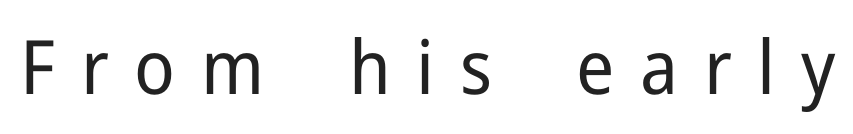
The image shows 75 px regular-weight sans-serif type, upright; set unusually wide letter spacing (+0.34 em), not underlined; low stroke contrast and a medium x-height.
